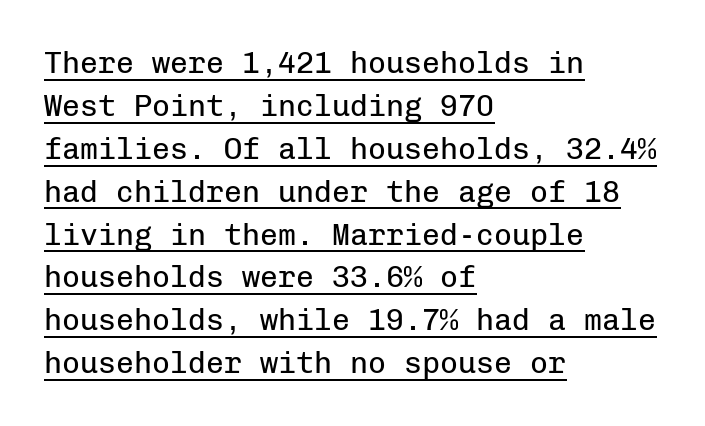
Q: Is the text bold? A: No.
Q: Is the text italic (slanted)? A: No, it is upright.
Q: Is the typeface a serif or a sans-serif typeface? A: Sans-serif.
Q: Is the text underlined? A: Yes.
Q: How is the paragraph aligned? A: Left-aligned.
Q: Is the spacing between letters normal or unusually wide? A: Normal.
Q: Is the spacing between lines tight, normal or loose? A: Normal.
Q: Width (condensed, normal, or wide)? A: Normal.
Q: Stroke contrast? A: Low.
Q: x-height? A: Medium.
Q: Monospaced? A: Yes.
